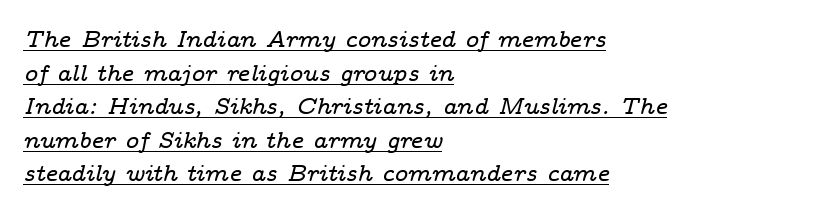
The image shows 23 px text type, italic (leaning right); set left-aligned, normal line spacing (1.46x), normal letter spacing, underlined.
